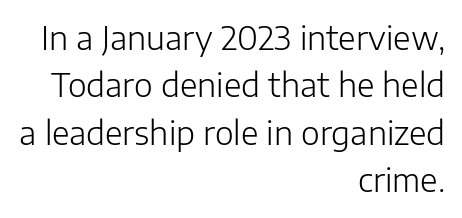
{"serif": "no", "italic": "no", "bold": "no", "weight": "light", "width": "normal", "stroke_contrast": "low", "x_height": "medium", "monospaced": "no", "underline": "no", "align": "right", "line_spacing": "normal", "line_spacing_ratio": 1.48, "letter_spacing": "normal", "letter_spacing_em": 0.0, "glyph_px": 32}
